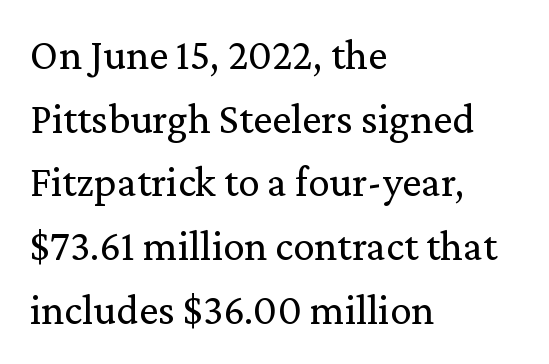
The image shows 43 px regular-weight serif type, upright; set left-aligned, normal line spacing (1.48x), normal letter spacing, not underlined; medium stroke contrast and a medium x-height.
